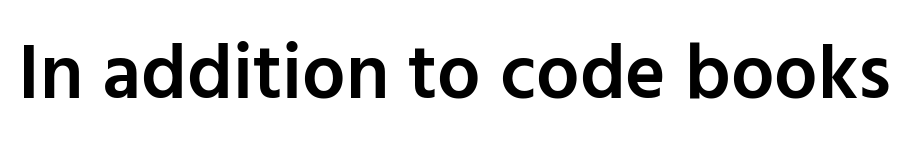
{"serif": "no", "italic": "no", "bold": "semi", "weight": "semibold", "width": "normal", "stroke_contrast": "low", "x_height": "medium", "monospaced": "no", "underline": "no", "letter_spacing": "normal", "letter_spacing_em": 0.0, "glyph_px": 77}
